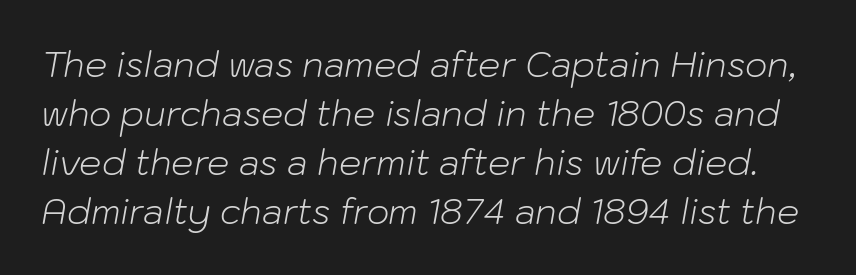
Q: Is the text bold? A: No.
Q: Is the text italic (slanted)? A: Yes, it leans right by about 10 degrees.
Q: Is the text underlined? A: No.
Q: Is the spacing between letters normal or unusually wide? A: Normal.
Q: Is the spacing between lines tight, normal or loose? A: Normal.
Q: Width (condensed, normal, or wide)? A: Normal.
Q: Stroke contrast? A: Low.
Q: x-height? A: Medium.
Q: Monospaced? A: No.
